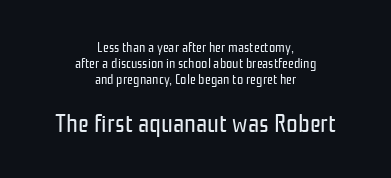
Q: Is the text bold? A: No.
Q: Is the text italic (slanted)? A: No, it is upright.
Q: Is the text underlined? A: No.
Q: How is the paragraph aligned? A: Centered.
Q: Is the spacing between letters normal or unusually wide? A: Normal.
Q: Is the spacing between lines tight, normal or loose? A: Tight.
Q: Which block of text is set in a larger size, the first (top) or the second (bottom)? A: The second (bottom) one.
